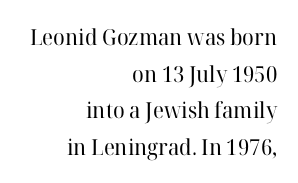
Unmarked baselines from the first word to the last. Caption: multi-line text, flush right, ragged left. A typesetter would mark this as roman, not italic. On a weight scale, this lands at 450 or below. Notice how descenders clear the ascenders below comfortably — that's standard leading.
